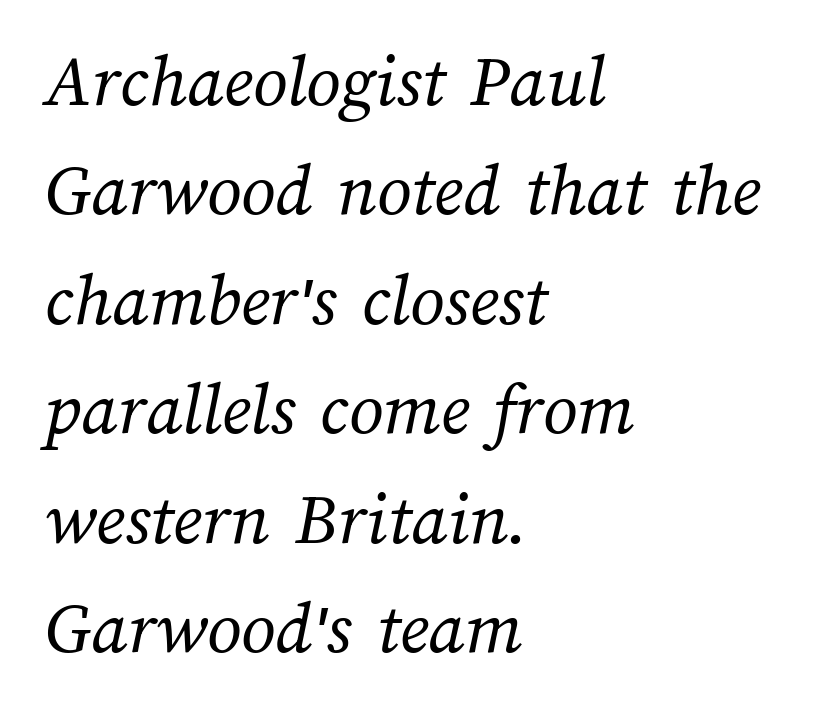
The image shows 76 px regular-weight type; set left-aligned, normal line spacing (1.44x), normal letter spacing, not underlined; medium stroke contrast and a medium x-height.
